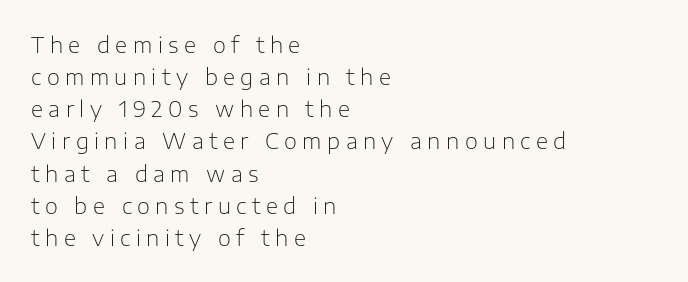
Q: Is the text bold? A: No.
Q: Is the text italic (slanted)? A: No, it is upright.
Q: Is the text underlined? A: No.
Q: How is the paragraph aligned? A: Left-aligned.
Q: Is the spacing between letters normal or unusually wide? A: Unusually wide.
Q: Is the spacing between lines tight, normal or loose? A: Normal.
